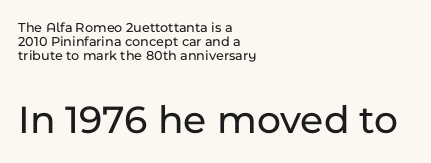
The rendering uses natural spacing where letterforms have individual widths. Descenders are the only things crossing below the line. You can tell it's not italic because the verticals are truly vertical. The lines are quadded left. Nothing sits at the stroke ends, so this counts as sans-serif. Visually, the bottom section dominates because its glyphs are scaled up.
